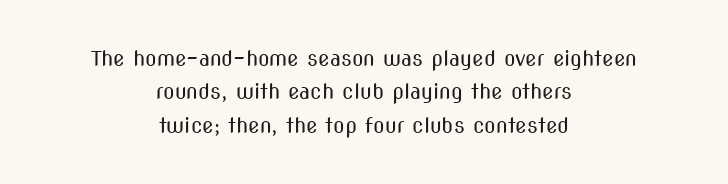
Q: Is the text bold? A: No.
Q: Is the text italic (slanted)? A: No, it is upright.
Q: Is the text underlined? A: No.
Q: How is the paragraph aligned? A: Centered.
Q: Is the spacing between letters normal or unusually wide? A: Normal.
Q: Is the spacing between lines tight, normal or loose? A: Normal.
